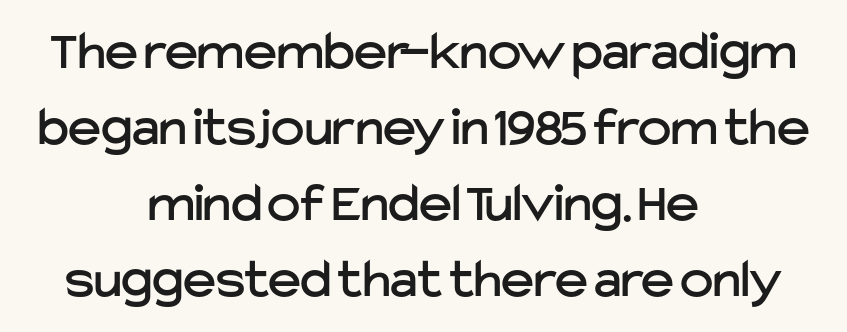
Q: Is the text italic (slanted)? A: No, it is upright.
Q: Is the typeface a serif or a sans-serif typeface? A: Sans-serif.
Q: Is the text underlined? A: No.
Q: How is the paragraph aligned? A: Centered.
Q: Is the spacing between letters normal or unusually wide? A: Normal.
Q: Is the spacing between lines tight, normal or loose? A: Normal.
Q: Width (condensed, normal, or wide)? A: Normal.
Q: Stroke contrast? A: Low.
Q: x-height? A: Medium.
Q: Monospaced? A: No.
